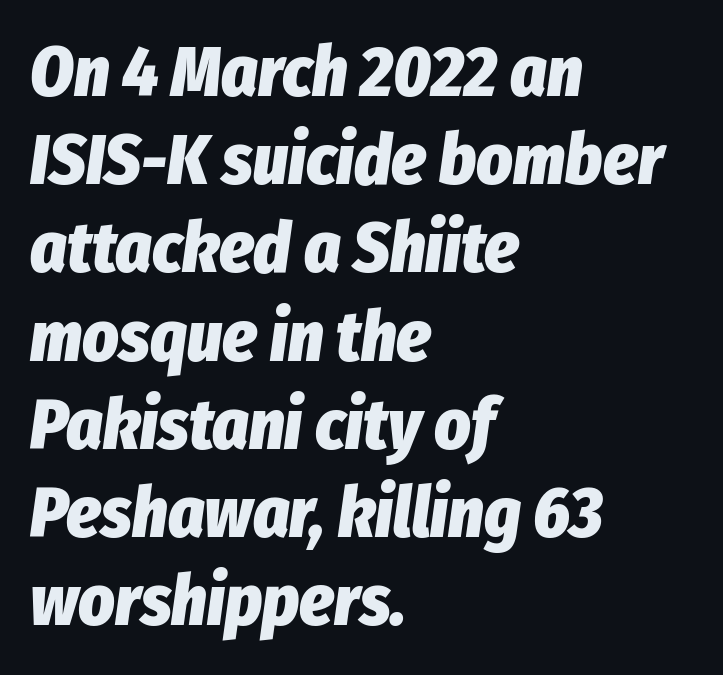
Q: Is the text bold? A: Yes.
Q: Is the text italic (slanted)? A: Yes, it leans right by about 8 degrees.
Q: Is the text underlined? A: No.
Q: How is the paragraph aligned? A: Left-aligned.
Q: Is the spacing between letters normal or unusually wide? A: Normal.
Q: Is the spacing between lines tight, normal or loose? A: Normal.
Q: Width (condensed, normal, or wide)? A: Condensed.
Q: Stroke contrast? A: Low.
Q: x-height? A: Medium.
Q: Monospaced? A: No.
